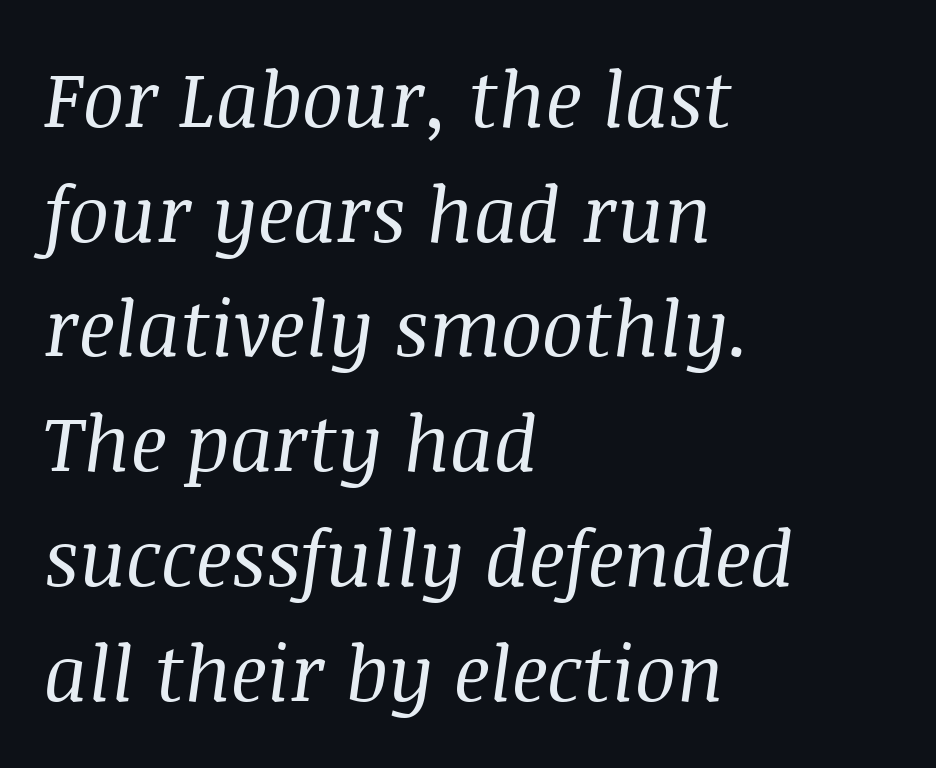
{"serif": "yes", "italic": "yes", "lean": "right", "slant_degrees": 8, "bold": "no", "weight": "regular", "width": "normal", "stroke_contrast": "medium", "x_height": "large", "monospaced": "no", "underline": "no", "align": "left", "line_spacing": "normal", "line_spacing_ratio": 1.49, "letter_spacing": "normal", "letter_spacing_em": 0.0, "glyph_px": 77}
